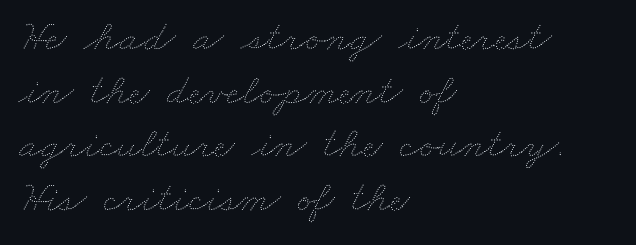
{"bold": "no", "weight": "thin", "width": "wide", "stroke_contrast": "medium", "x_height": "small", "monospaced": "no", "underline": "no", "align": "left", "line_spacing_ratio": 1.22, "letter_spacing": "normal", "letter_spacing_em": 0.0, "glyph_px": 44}
